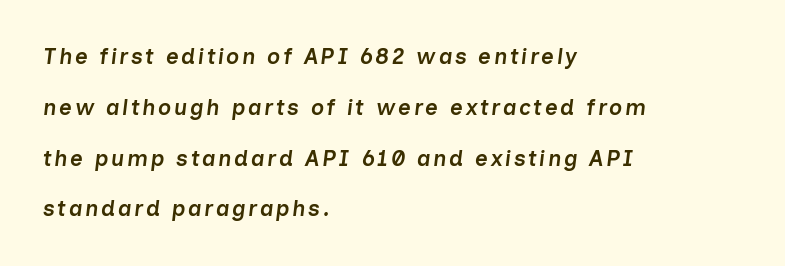
Q: Is the text bold? A: Semi-bold.
Q: Is the text italic (slanted)? A: Yes, it leans right by about 7 degrees.
Q: Is the text underlined? A: No.
Q: How is the paragraph aligned? A: Left-aligned.
Q: Is the spacing between lines tight, normal or loose? A: Loose.
